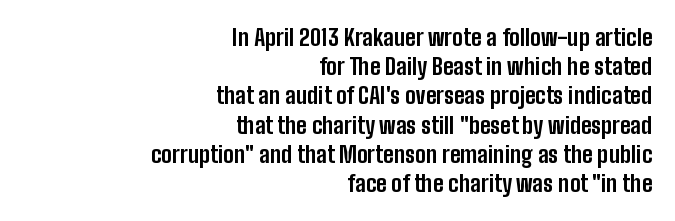
The foot of each line stays bare and open. The strokes are fattened all the way to bold. This is roman type, the default non-slanted kind. There is no visible air inserted between adjacent glyphs.
